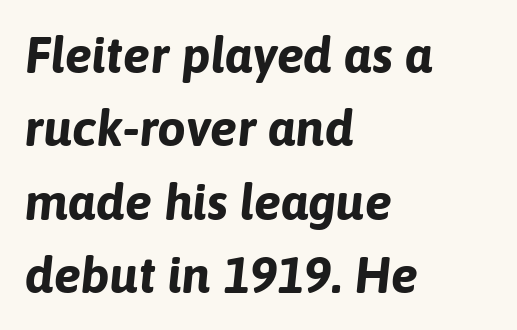
The image shows 51 px bold type, italic (leaning right); set left-aligned, normal line spacing (1.44x), normal letter spacing, not underlined; low stroke contrast and a medium x-height.
